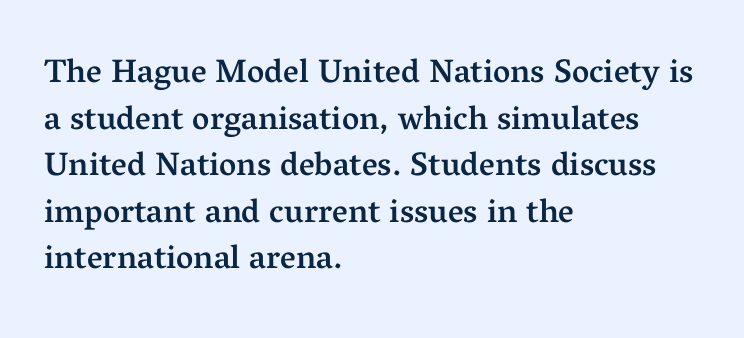
{"serif": "yes", "italic": "no", "bold": "semi", "weight": "semibold", "width": "normal", "stroke_contrast": "medium", "x_height": "medium", "monospaced": "no", "underline": "no", "align": "left", "line_spacing": "normal", "line_spacing_ratio": 1.41, "letter_spacing": "normal", "letter_spacing_em": 0.0, "glyph_px": 33}
